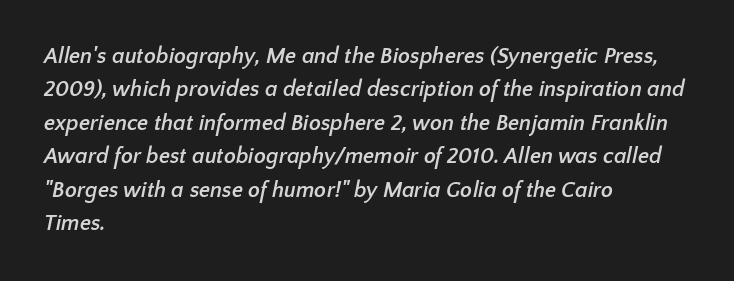
The image shows 22 px bold type; set left-aligned, normal line spacing (1.52x), normal letter spacing, not underlined.
